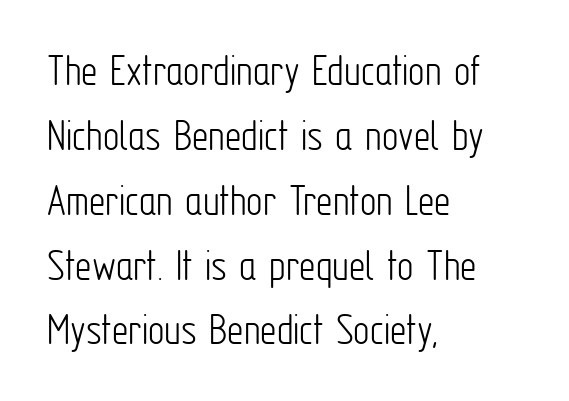
Q: Is the text bold? A: No.
Q: Is the text italic (slanted)? A: No, it is upright.
Q: Is the typeface a serif or a sans-serif typeface? A: Sans-serif.
Q: Is the text underlined? A: No.
Q: How is the paragraph aligned? A: Left-aligned.
Q: Is the spacing between letters normal or unusually wide? A: Normal.
Q: Is the spacing between lines tight, normal or loose? A: Normal.
Q: Width (condensed, normal, or wide)? A: Condensed.
Q: Stroke contrast? A: Low.
Q: x-height? A: Medium.
Q: Monospaced? A: No.
